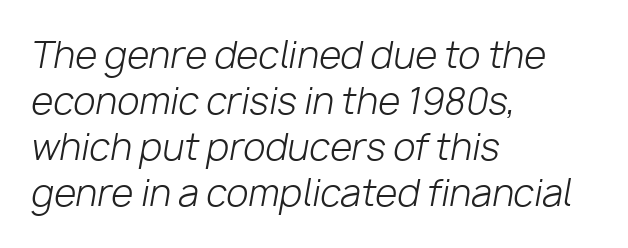
Varying glyph widths throughout — classic text-font behaviour. A classic flush-left, rag-right setting is used for this passage. Emphasis-style slanted type is in use. Rule under the text: the space is simply empty.
